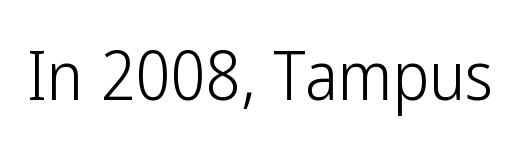
The image shows 68 px light, condensed sans-serif type, upright; set normal letter spacing, not underlined; low stroke contrast and a medium x-height.
